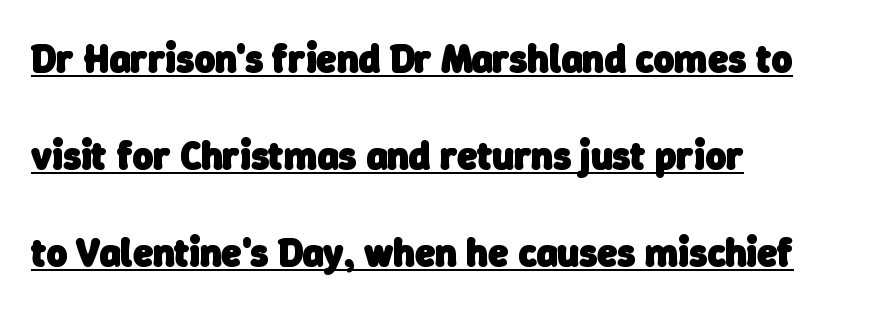
The image shows 40 px heavy sans-serif type; set left-aligned, loose line spacing (2.42x), normal letter spacing, underlined; low stroke contrast and a medium x-height.
